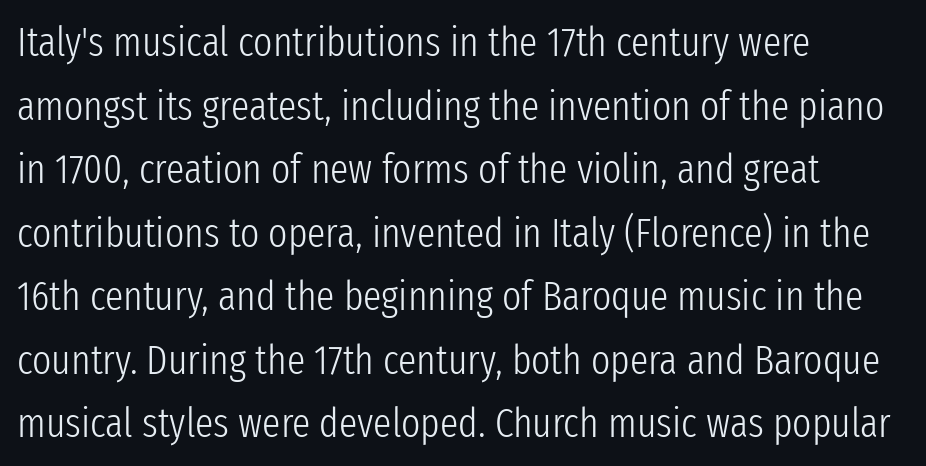
{"serif": "no", "italic": "no", "bold": "no", "weight": "light", "width": "condensed", "stroke_contrast": "low", "x_height": "medium", "monospaced": "no", "underline": "no", "align": "left", "line_spacing": "normal", "line_spacing_ratio": 1.55, "letter_spacing": "normal", "letter_spacing_em": 0.0, "glyph_px": 41}
